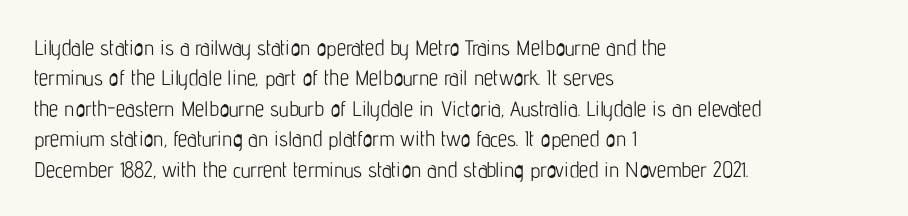
Q: Is the text bold? A: No.
Q: Is the text italic (slanted)? A: No, it is upright.
Q: Is the text underlined? A: No.
Q: How is the paragraph aligned? A: Left-aligned.
Q: Is the spacing between letters normal or unusually wide? A: Normal.
Q: Is the spacing between lines tight, normal or loose? A: Normal.
